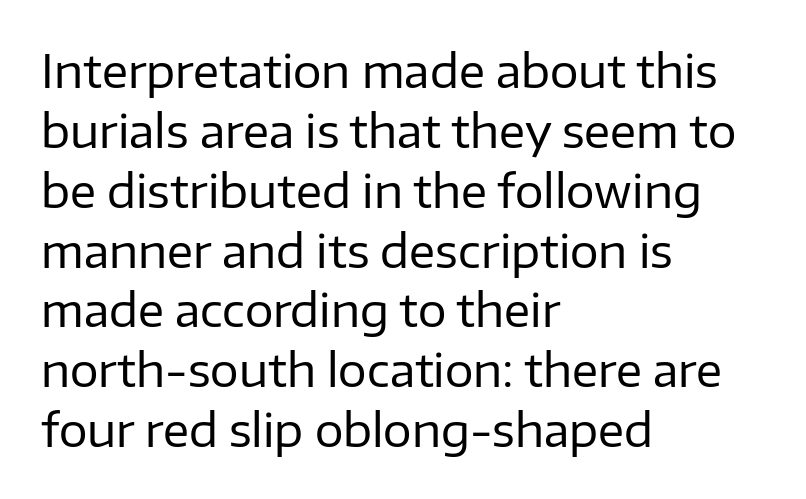
Q: Is the text bold? A: No.
Q: Is the text italic (slanted)? A: No, it is upright.
Q: Is the typeface a serif or a sans-serif typeface? A: Sans-serif.
Q: Is the text underlined? A: No.
Q: How is the paragraph aligned? A: Left-aligned.
Q: Is the spacing between letters normal or unusually wide? A: Normal.
Q: Is the spacing between lines tight, normal or loose? A: Normal.
Q: Width (condensed, normal, or wide)? A: Normal.
Q: Stroke contrast? A: Low.
Q: x-height? A: Medium.
Q: Monospaced? A: No.
